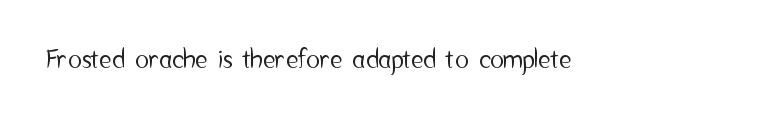
The image shows 26 px text type, upright; set normal letter spacing, not underlined.
